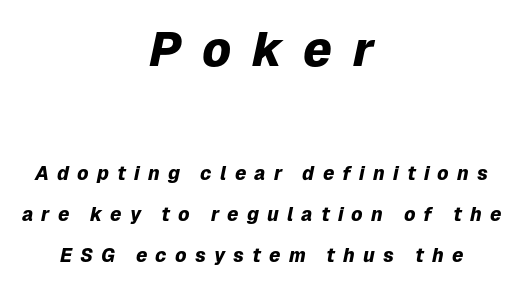
Display-style spreading of the glyphs; the letterfit is very open. The glyphs have the mass of a bold cut. This sample has the flowing, uneven cadence of proportional lettering. Rendered with sloped, italic letterforms. Beneath every word, the page is bare. Reading down the column, the eye jumps a long way to each next line.
